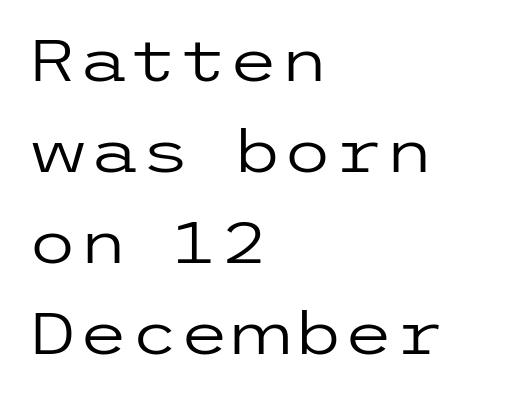
What kind of face is this? One without serifs — a sans. Quick note: underline off. The space between consecutive lines is moderate. This rendering leaves character spacing at its baseline value. The typesetter chose a ragged-right arrangement here.
